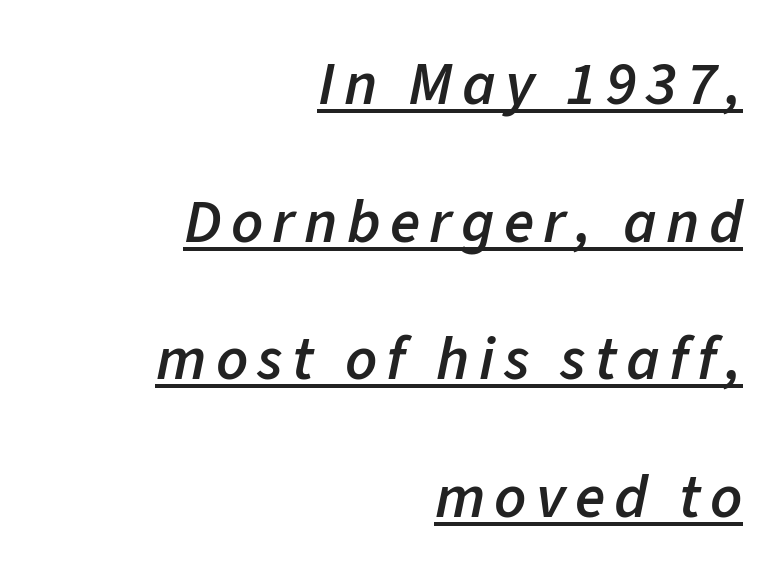
The image shows 62 px semibold type, italic (leaning right); set right-aligned, loose line spacing (2.22x), underlined; low stroke contrast and a medium x-height.
